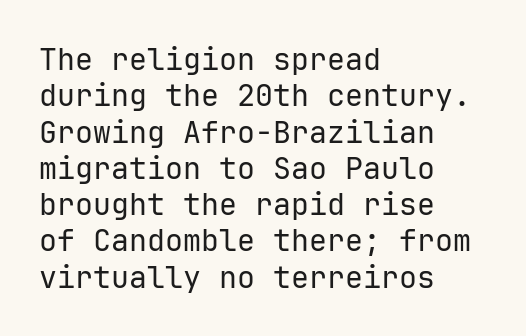
Q: Is the text bold? A: No.
Q: Is the text italic (slanted)? A: No, it is upright.
Q: Is the typeface a serif or a sans-serif typeface? A: Sans-serif.
Q: Is the text underlined? A: No.
Q: How is the paragraph aligned? A: Left-aligned.
Q: Is the spacing between letters normal or unusually wide? A: Normal.
Q: Width (condensed, normal, or wide)? A: Normal.
Q: Stroke contrast? A: Low.
Q: x-height? A: Medium.
